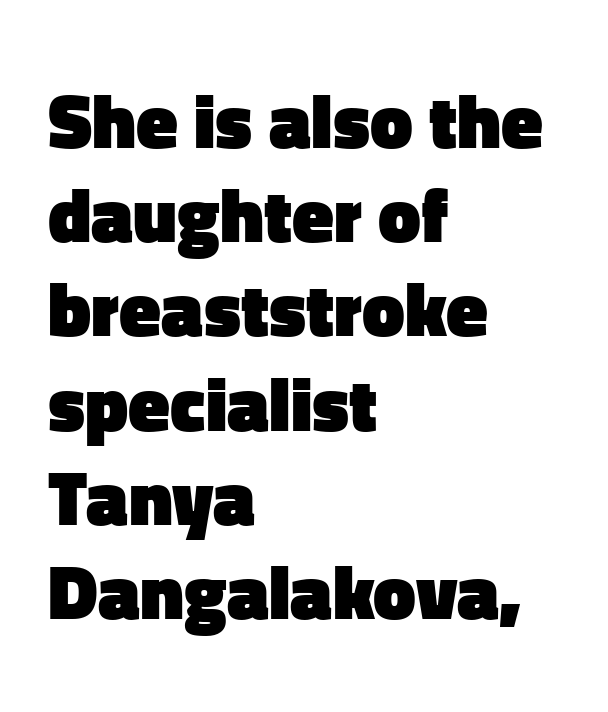
The image shows 76 px heavy sans-serif type, upright; set left-aligned, line spacing 1.24x, normal letter spacing, not underlined; low stroke contrast and a medium x-height.
